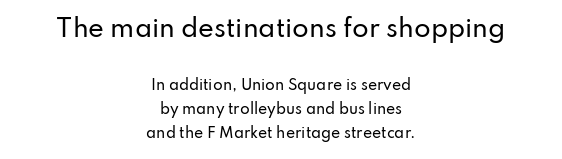
Q: Is the text italic (slanted)? A: No, it is upright.
Q: Is the text underlined? A: No.
Q: How is the paragraph aligned? A: Centered.
Q: Is the spacing between letters normal or unusually wide? A: Normal.
Q: Which block of text is set in a larger size, the first (top) or the second (bottom)? A: The first (top) one.
